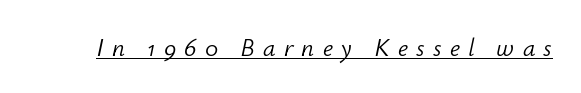
{"italic": "yes", "lean": "right", "slant_degrees": 12, "bold": "no", "underline": "yes", "letter_spacing": "wide", "letter_spacing_em": 0.33, "glyph_px": 25}
